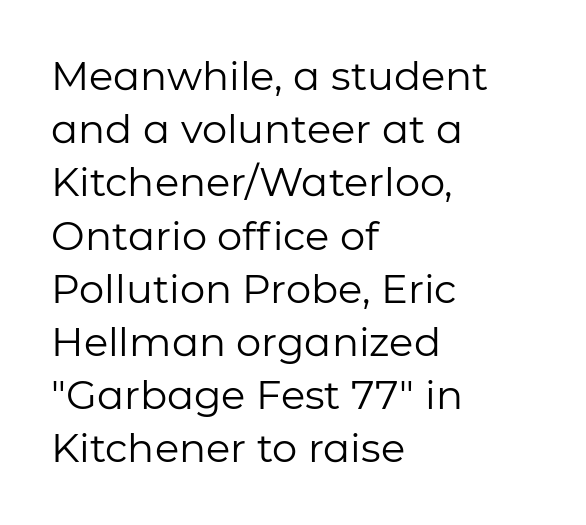
Tracking value appears to be zero — textbook default spacing. Notice how descenders clear the ascenders below comfortably — that's standard leading. The typesetting does not lean heavy: it is not bold. Are there feet on the stems? There aren't — it's a sans.
